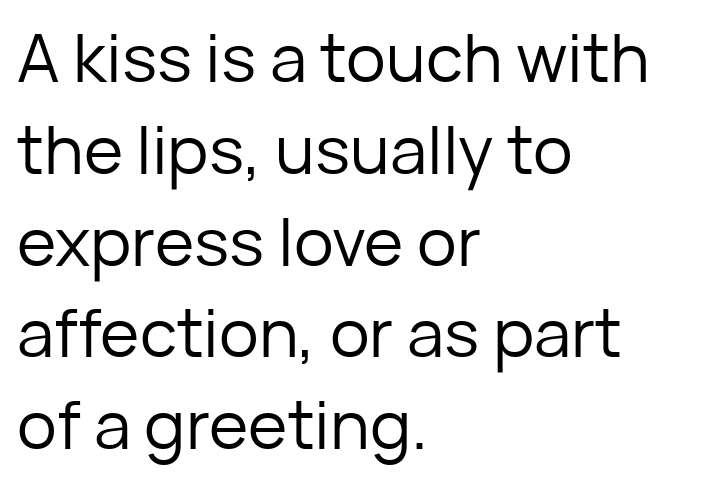
Q: Is the text bold? A: No.
Q: Is the text italic (slanted)? A: No, it is upright.
Q: Is the typeface a serif or a sans-serif typeface? A: Sans-serif.
Q: Is the text underlined? A: No.
Q: How is the paragraph aligned? A: Left-aligned.
Q: Is the spacing between letters normal or unusually wide? A: Normal.
Q: Is the spacing between lines tight, normal or loose? A: Normal.
Q: Width (condensed, normal, or wide)? A: Normal.
Q: Stroke contrast? A: Low.
Q: x-height? A: Medium.
Q: Monospaced? A: No.
